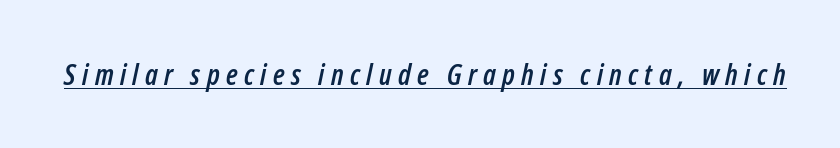
{"italic": "yes", "lean": "right", "slant_degrees": 12, "width": "condensed", "stroke_contrast": "low", "x_height": "medium", "monospaced": "no", "underline": "yes", "letter_spacing": "wide", "letter_spacing_em": 0.22, "glyph_px": 29}
